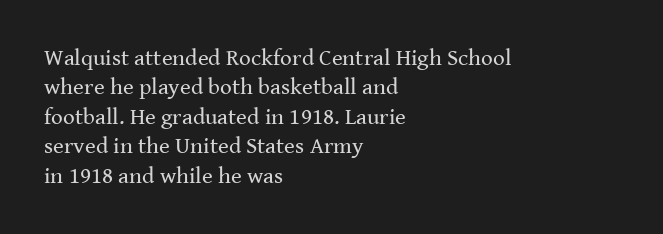
Q: Is the text bold? A: No.
Q: Is the text italic (slanted)? A: No, it is upright.
Q: Is the text underlined? A: No.
Q: How is the paragraph aligned? A: Left-aligned.
Q: Is the spacing between letters normal or unusually wide? A: Normal.
Q: Is the spacing between lines tight, normal or loose? A: Normal.
